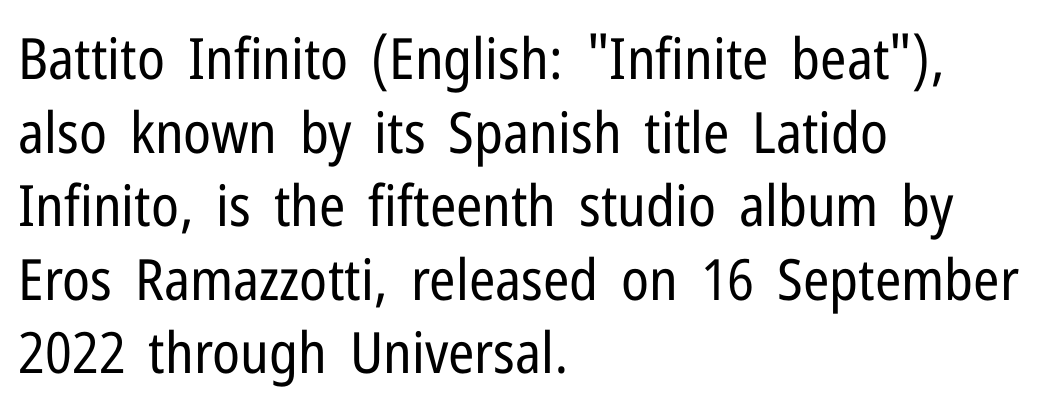
The image shows 57 px regular-weight, condensed sans-serif type, upright; set left-aligned, normal line spacing (1.29x), normal letter spacing, not underlined; low stroke contrast and a medium x-height.
